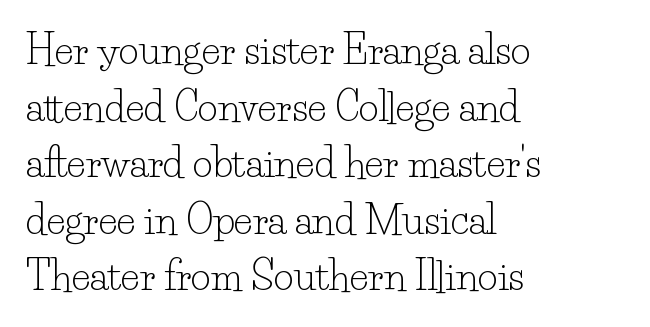
The compositor pushed each line to the left boundary. This block has exactly the height ordinary leading produces. Does extra space separate the letters? No, they use regular spacing. Posture: vertical. Is this a fixed-width face? No — the glyphs have proportional, varying widths. The passage shown is not underscored anywhere.
